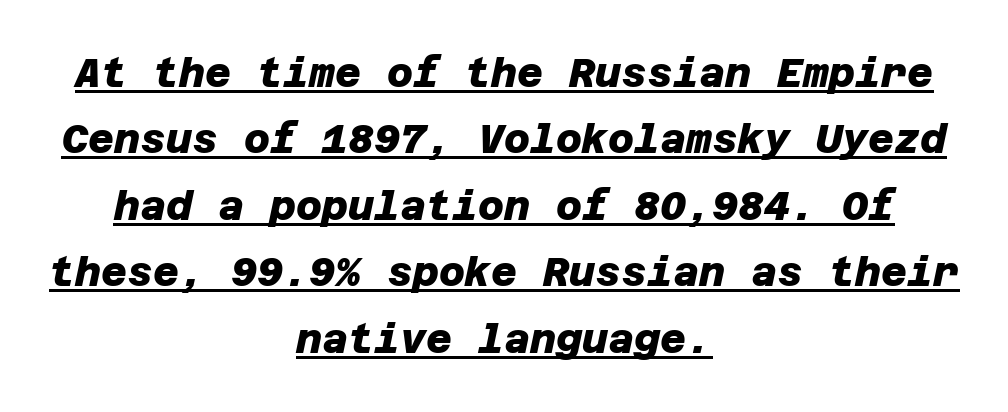
The image shows 40 px heavy sans-serif type; set centered, normal line spacing (1.66x), normal letter spacing, underlined; low stroke contrast and a large x-height.
